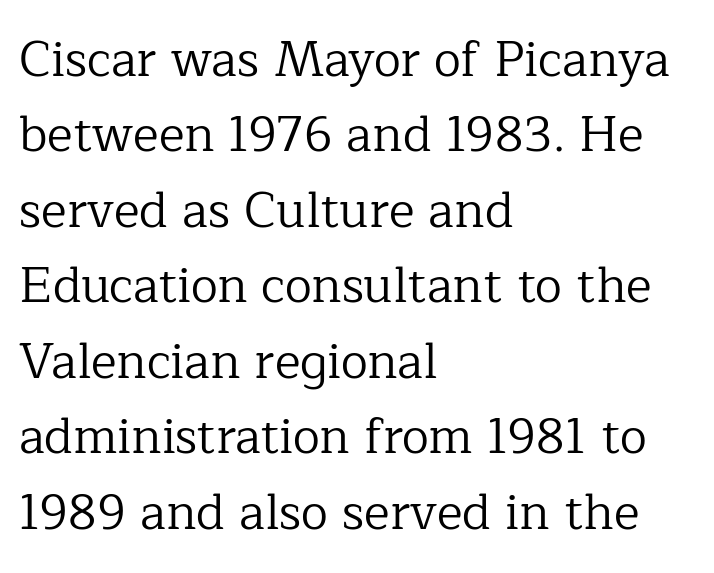
Q: Is the text bold? A: No.
Q: Is the text italic (slanted)? A: No, it is upright.
Q: Is the typeface a serif or a sans-serif typeface? A: Serif.
Q: Is the text underlined? A: No.
Q: How is the paragraph aligned? A: Left-aligned.
Q: Is the spacing between letters normal or unusually wide? A: Normal.
Q: Is the spacing between lines tight, normal or loose? A: Normal.
Q: Width (condensed, normal, or wide)? A: Normal.
Q: Stroke contrast? A: Low.
Q: x-height? A: Medium.
Q: Monospaced? A: No.
